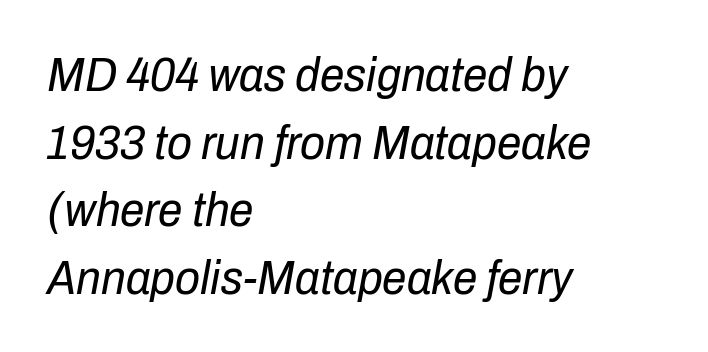
{"italic": "yes", "lean": "right", "slant_degrees": 10, "bold": "no", "weight": "regular", "width": "condensed", "stroke_contrast": "low", "x_height": "medium", "monospaced": "no", "underline": "no", "align": "left", "line_spacing": "normal", "line_spacing_ratio": 1.38, "letter_spacing": "normal", "letter_spacing_em": 0.0, "glyph_px": 49}
